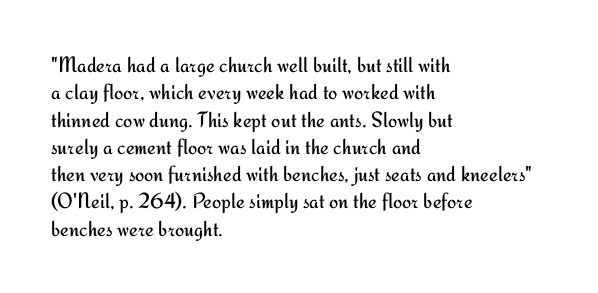
{"italic": "no", "bold": "no", "underline": "no", "align": "left", "line_spacing_ratio": 1.24, "letter_spacing": "normal", "letter_spacing_em": 0.0, "glyph_px": 22}
